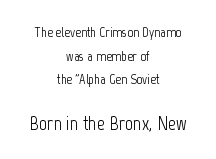
{"italic": "no", "bold": "no", "underline": "no", "align": "center", "line_spacing": "normal", "line_spacing_ratio": 1.69, "letter_spacing": "normal", "letter_spacing_em": 0.0, "larger_block": "second", "size_ratio": 1.43, "glyph_px": 20}
